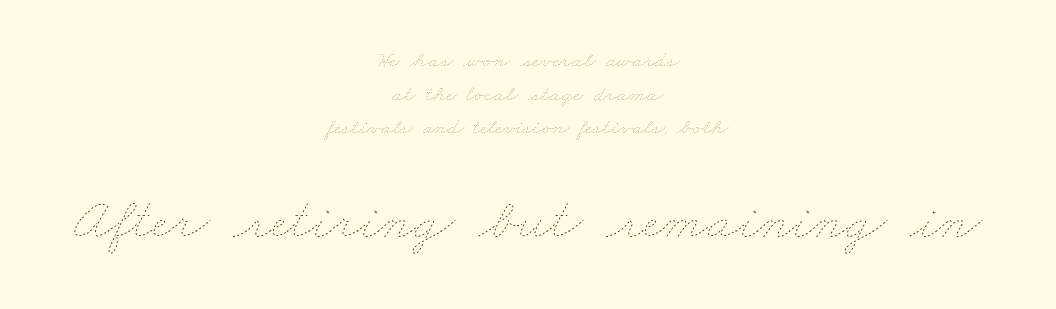
Regular leading. No extra tracking has been applied to these lines. The typesetter chose a symmetrical, centered arrangement here. In this sample the second text group is rendered at the bigger scale.
